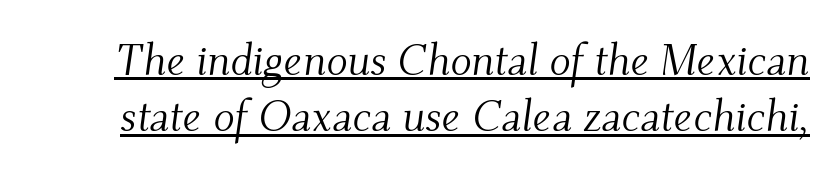
The image shows 44 px light serif type, italic (leaning right); set normal line spacing (1.28x), normal letter spacing, underlined; medium stroke contrast and a small x-height.
